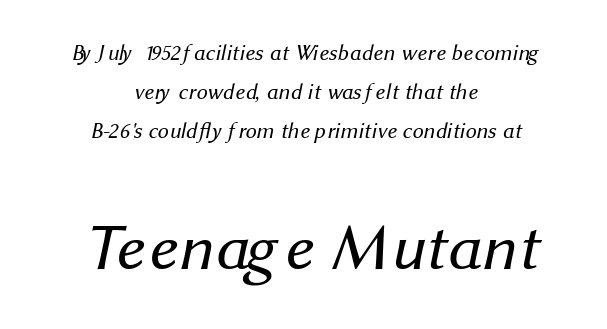
The lower block of text is set noticeably larger than the block above it. Beneath every word, the page is bare. Unbolded letterforms with no extra heft. Think of a printed novel: that variable character pitch is what you see here.
